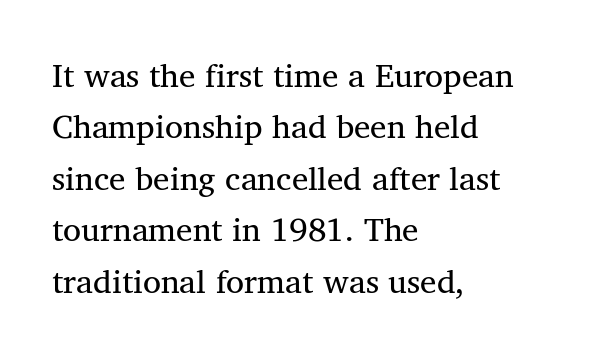
A clean baseline with only descenders dipping below it. These lines are rendered in a variable-pitch font. The face used here is rendered with its standard letterfit. The paragraph shown leans on its left margin.
